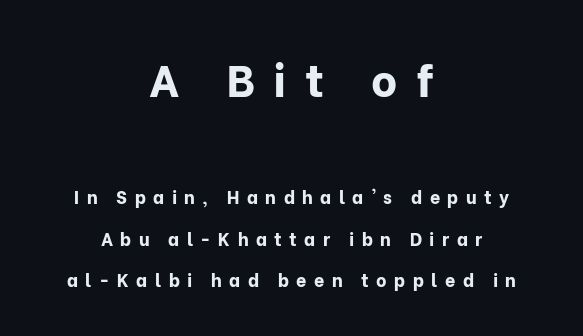
{"serif": "no", "italic": "no", "bold": "yes", "weight": "bold", "width": "normal", "stroke_contrast": "low", "x_height": "medium", "monospaced": "no", "underline": "no", "align": "center", "line_spacing": "loose", "line_spacing_ratio": 2.3, "letter_spacing": "wide", "letter_spacing_em": 0.41, "larger_block": "first", "size_ratio": 2.5, "glyph_px": 45}
